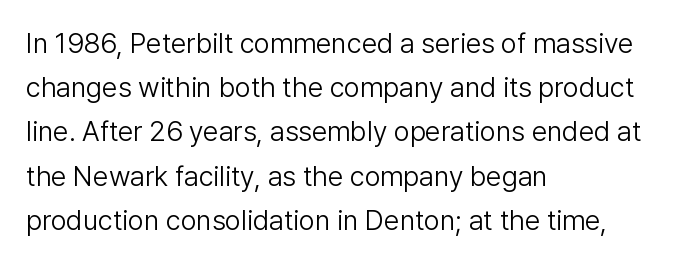
You can tell from the bare stems that sans-serif type was used. Ascenders rise straight up at ninety degrees. Underline: absent. Compared with typical body copy, the letter spacing here is the same. Vertical stems look standard width or narrower in stroke.
